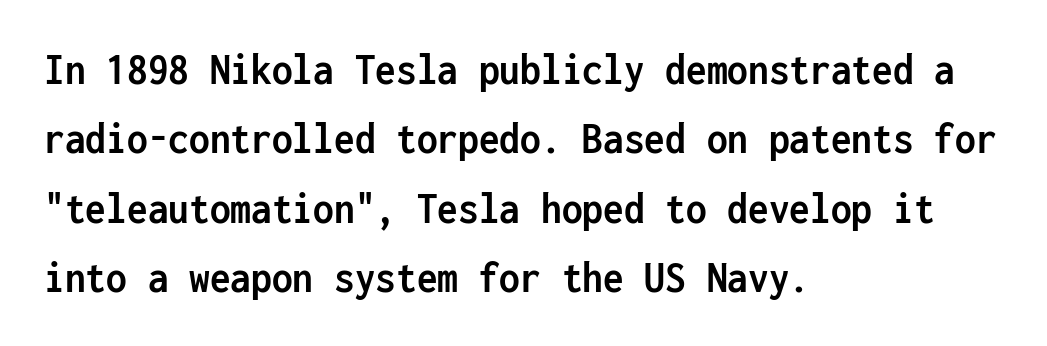
{"serif": "no", "italic": "no", "bold": "yes", "weight": "semibold", "width": "condensed", "stroke_contrast": "low", "x_height": "medium", "monospaced": "yes", "underline": "no", "align": "left", "line_spacing": "normal", "line_spacing_ratio": 1.51, "letter_spacing": "normal", "letter_spacing_em": 0.0, "glyph_px": 46}
